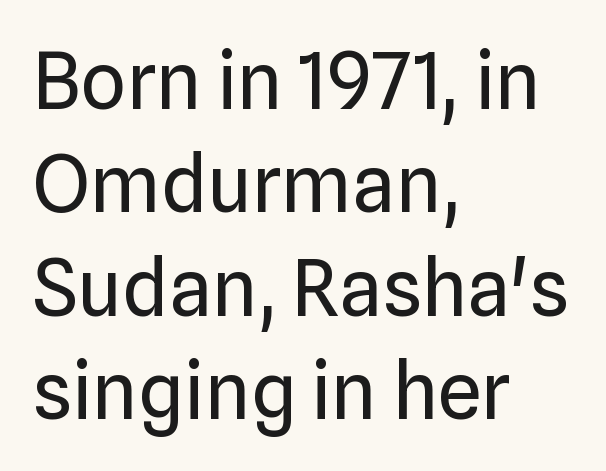
Q: Is the text bold? A: No.
Q: Is the text italic (slanted)? A: No, it is upright.
Q: Is the typeface a serif or a sans-serif typeface? A: Sans-serif.
Q: Is the text underlined? A: No.
Q: How is the paragraph aligned? A: Left-aligned.
Q: Is the spacing between letters normal or unusually wide? A: Normal.
Q: Is the spacing between lines tight, normal or loose? A: Normal.
Q: Width (condensed, normal, or wide)? A: Normal.
Q: Stroke contrast? A: Low.
Q: x-height? A: Medium.
Q: Monospaced? A: No.
